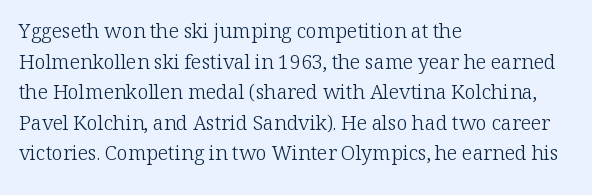
The image shows 20 px text type, upright; set left-aligned, normal line spacing (1.53x), normal letter spacing, not underlined.
